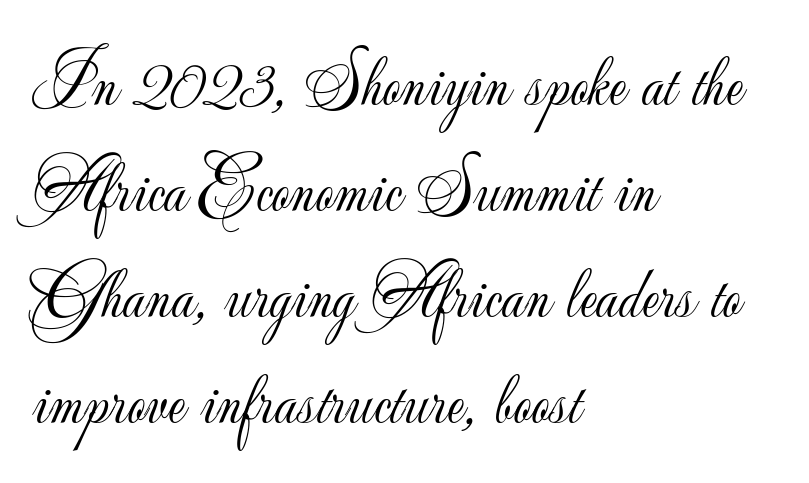
Q: Is the text bold? A: No.
Q: Is the text italic (slanted)? A: Yes.
Q: Is the typeface a serif or a sans-serif typeface? A: Sans-serif.
Q: Is the text underlined? A: No.
Q: How is the paragraph aligned? A: Left-aligned.
Q: Is the spacing between letters normal or unusually wide? A: Normal.
Q: Is the spacing between lines tight, normal or loose? A: Normal.
Q: Width (condensed, normal, or wide)? A: Normal.
Q: Stroke contrast? A: Low.
Q: x-height? A: Small.
Q: Monospaced? A: No.
